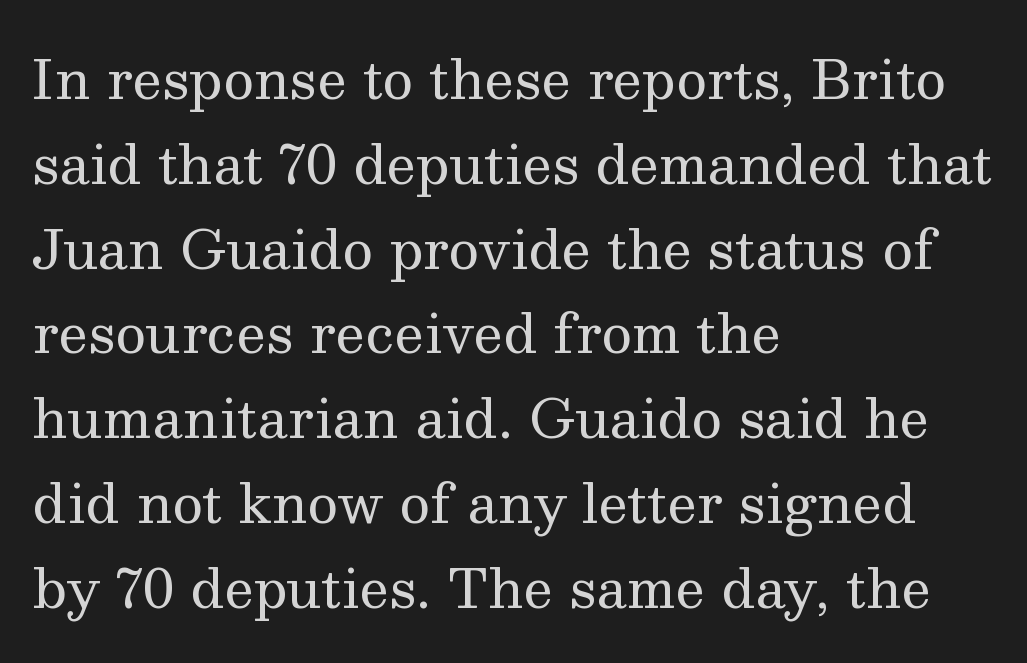
Normally led — the rows are evenly, conventionally spaced. This rendering uses left alignment, leaving the right contour irregular. Letter spacing: default. The face used here is proportionally spaced, like ordinary book or web type. The space beneath each line is pristine and unruled.
